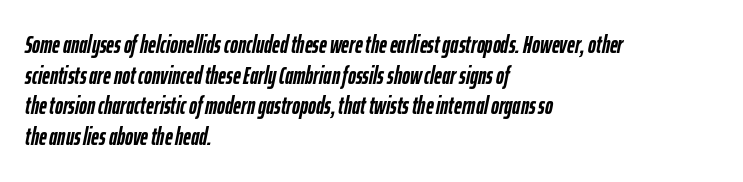
Heft: maximum for text — a bold. It's the slanting kind of type. No extra tracking has been applied to these lines. Words float on clear page, feet unadorned. Horizontal alignment here is leftward, the default for most running prose. The designer left line spacing at the default.
